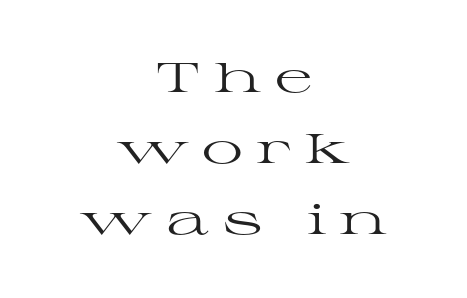
{"serif": "yes", "italic": "no", "bold": "no", "weight": "regular", "width": "wide", "stroke_contrast": "high", "x_height": "medium", "monospaced": "no", "underline": "no", "align": "center", "line_spacing_ratio": 1.73, "letter_spacing": "wide", "letter_spacing_em": 0.32, "glyph_px": 41}
